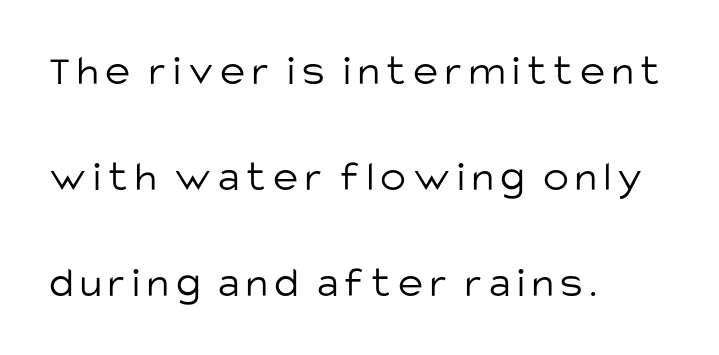
The image shows 43 px light sans-serif type, upright; set left-aligned, loose line spacing (2.47x), not underlined; low stroke contrast and a large x-height.
